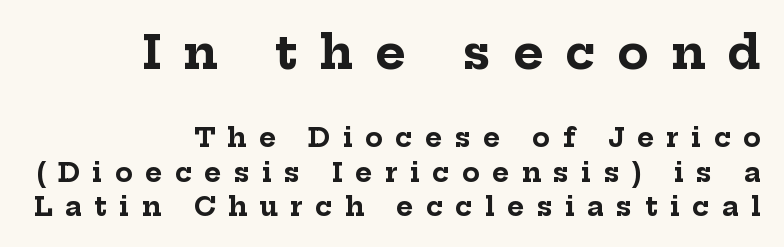
Q: Is the text bold? A: Yes.
Q: Is the text italic (slanted)? A: No, it is upright.
Q: Is the typeface a serif or a sans-serif typeface? A: Serif.
Q: Is the text underlined? A: No.
Q: How is the paragraph aligned? A: Right-aligned.
Q: Is the spacing between letters normal or unusually wide? A: Unusually wide.
Q: Is the spacing between lines tight, normal or loose? A: Normal.
Q: Which block of text is set in a larger size, the first (top) or the second (bottom)? A: The first (top) one.
Q: Width (condensed, normal, or wide)? A: Normal.
Q: Stroke contrast? A: Low.
Q: x-height? A: Medium.
Q: Monospaced? A: No.
